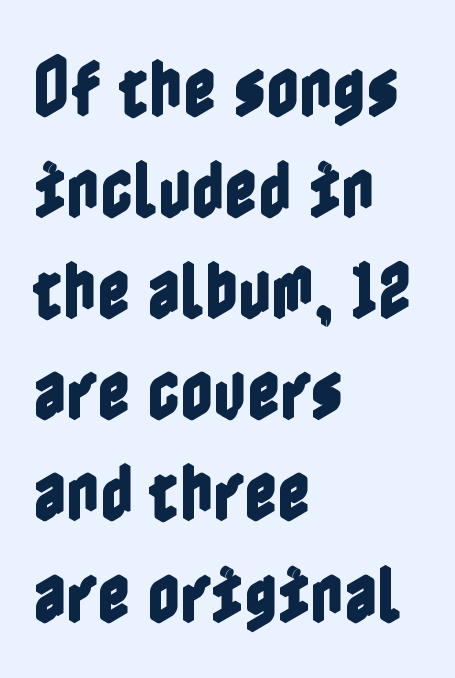
The image shows 64 px condensed type, upright; set left-aligned, normal line spacing (1.58x), normal letter spacing, not underlined; a medium x-height.
